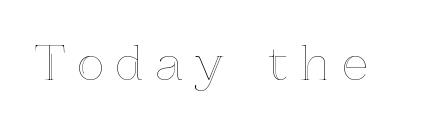
The image shows 46 px text type, upright; set unusually wide letter spacing (+0.28 em), not underlined; a medium x-height.
